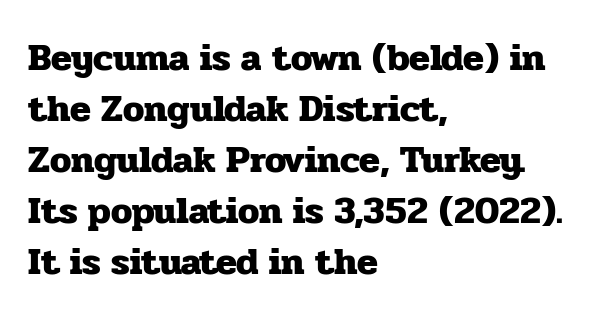
The image shows 38 px heavy serif type, upright; set left-aligned, normal line spacing (1.34x), normal letter spacing, not underlined; low stroke contrast and a medium x-height.
